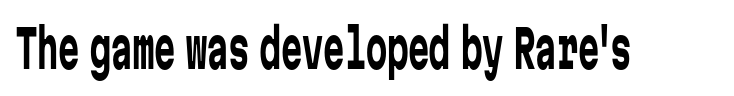
{"serif": "no", "italic": "no", "bold": "no", "weight": "regular", "width": "condensed", "stroke_contrast": "low", "x_height": "medium", "monospaced": "yes", "underline": "no", "letter_spacing": "normal", "letter_spacing_em": 0.0, "glyph_px": 53}
